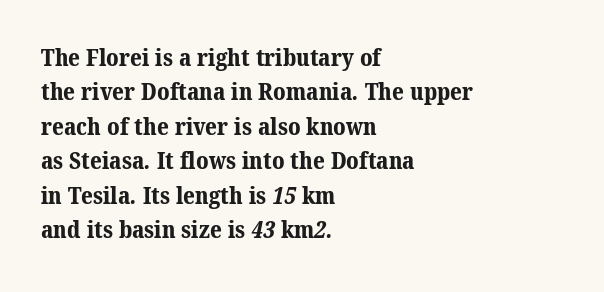
Q: Is the text bold? A: Yes.
Q: Is the text underlined? A: No.
Q: How is the paragraph aligned? A: Left-aligned.
Q: Is the spacing between letters normal or unusually wide? A: Normal.
Q: Is the spacing between lines tight, normal or loose? A: Normal.
